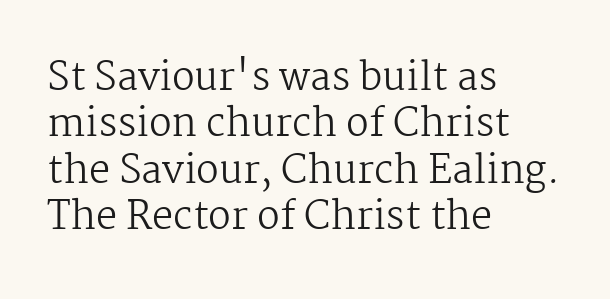
Q: Is the text bold? A: No.
Q: Is the text italic (slanted)? A: No, it is upright.
Q: Is the typeface a serif or a sans-serif typeface? A: Serif.
Q: Is the text underlined? A: No.
Q: How is the paragraph aligned? A: Left-aligned.
Q: Is the spacing between letters normal or unusually wide? A: Normal.
Q: Width (condensed, normal, or wide)? A: Normal.
Q: Stroke contrast? A: Medium.
Q: x-height? A: Medium.
Q: Monospaced? A: No.
